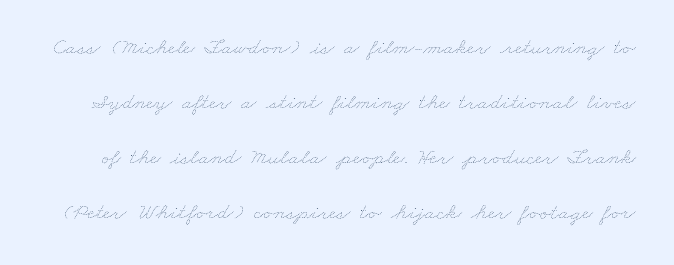
Q: Is the text bold? A: No.
Q: Is the text underlined? A: No.
Q: Is the spacing between letters normal or unusually wide? A: Normal.
Q: Is the spacing between lines tight, normal or loose? A: Loose.
